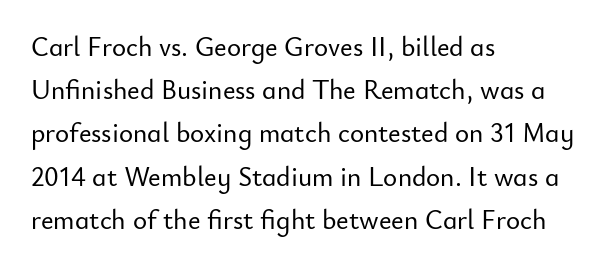
The image shows 27 px text type, upright; set left-aligned, normal line spacing (1.6x), normal letter spacing, not underlined.
